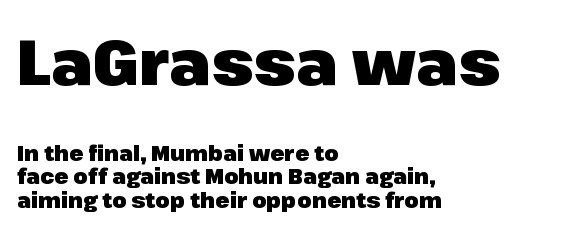
The image shows 63 px heavy sans-serif type, upright; set left-aligned, tight line spacing (1.12x), normal letter spacing, not underlined; the first (top) block is 3.0x larger; low stroke contrast and a medium x-height.
